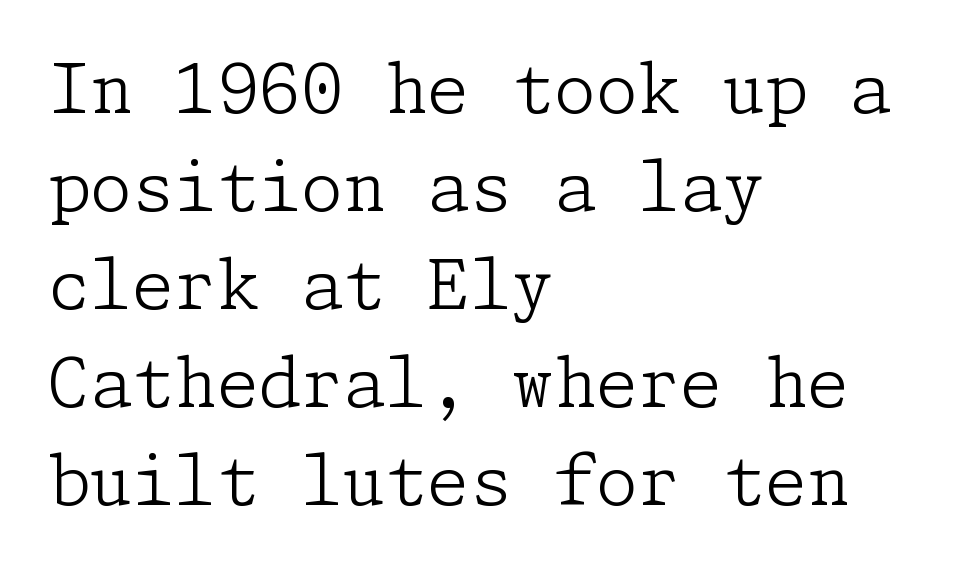
Is the block centered? No — it sits flush against the left margin. The horizontal fit of the characters is conventional and even. Quick note: not italic, upright. Just letters on the line, the space beneath them empty. The typeface chosen for these lines features serifs.
